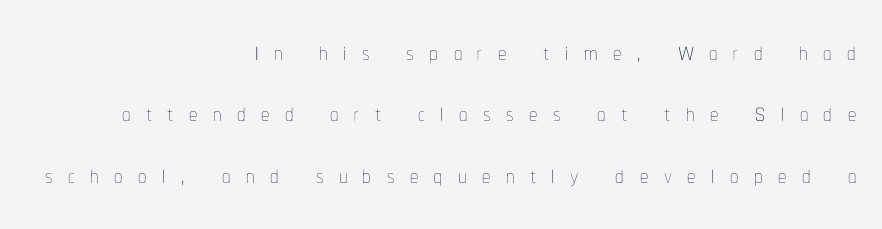
The image shows 33 px thin, condensed type, upright; set right-aligned, line spacing 1.86x, unusually wide letter spacing (+0.47 em), not underlined; low stroke contrast and a medium x-height.
